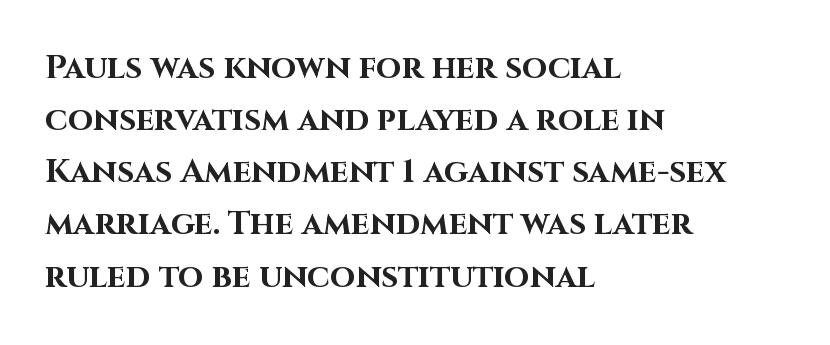
{"serif": "no", "italic": "no", "bold": "yes", "weight": "bold", "width": "normal", "stroke_contrast": "high", "x_height": "large", "monospaced": "no", "underline": "no", "align": "left", "line_spacing": "normal", "line_spacing_ratio": 1.58, "letter_spacing": "normal", "letter_spacing_em": 0.0, "glyph_px": 33}
